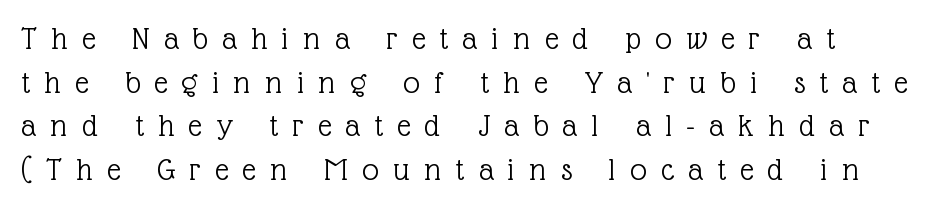
Q: Is the text bold? A: No.
Q: Is the text italic (slanted)? A: No, it is upright.
Q: Is the typeface a serif or a sans-serif typeface? A: Serif.
Q: Is the text underlined? A: No.
Q: Is the spacing between letters normal or unusually wide? A: Unusually wide.
Q: Is the spacing between lines tight, normal or loose? A: Normal.
Q: Width (condensed, normal, or wide)? A: Normal.
Q: x-height? A: Medium.
Q: Monospaced? A: No.
